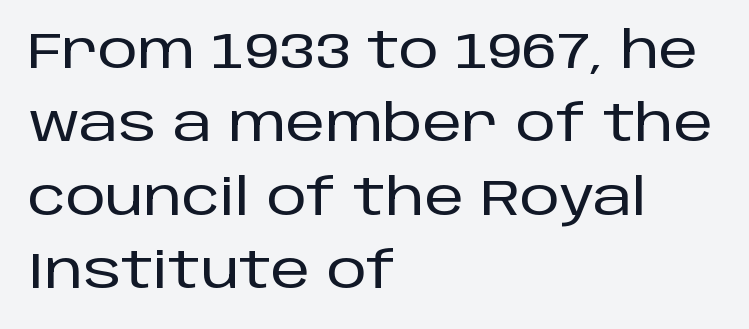
Q: Is the text italic (slanted)? A: No, it is upright.
Q: Is the typeface a serif or a sans-serif typeface? A: Sans-serif.
Q: Is the text underlined? A: No.
Q: How is the paragraph aligned? A: Left-aligned.
Q: Is the spacing between letters normal or unusually wide? A: Normal.
Q: Is the spacing between lines tight, normal or loose? A: Normal.
Q: Width (condensed, normal, or wide)? A: Normal.
Q: Stroke contrast? A: Low.
Q: x-height? A: Large.
Q: Monospaced? A: No.
